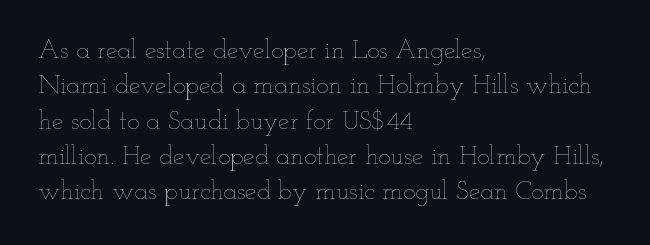
Vertically, the passage feels balanced, rows spaced as you'd expect. No italicization has been applied; the sample stays upright. A bare baseline throughout the passage. Think standard paragraph weight, or any step lighter than that.
